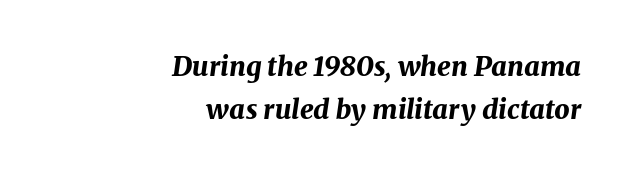
Underlining? Definitely not there. Heft: maximum for text — a bold. Successive baselines arrive at the customary interval. The lines in this sample share a right terminus and differ only in where they begin.
